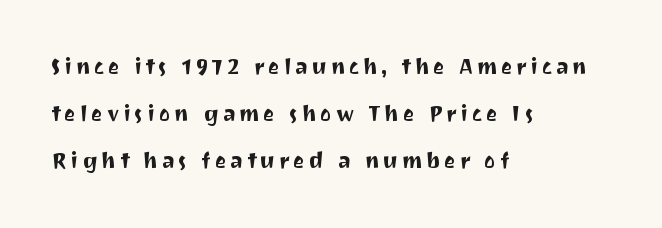
The image shows 22 px text type, upright; set left-aligned, loose line spacing (2.14x), not underlined.
